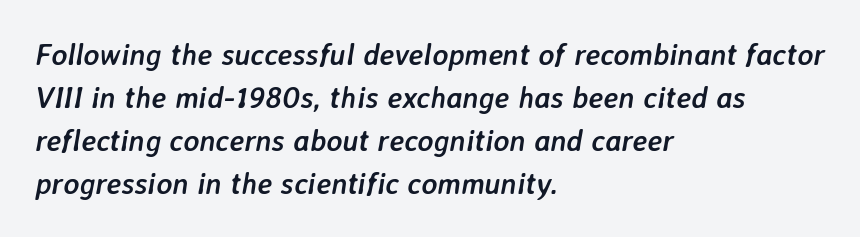
{"italic": "yes", "lean": "right", "slant_degrees": 7, "bold": "yes", "weight": "semibold", "width": "normal", "stroke_contrast": "low", "x_height": "medium", "monospaced": "no", "underline": "no", "align": "left", "line_spacing": "normal", "line_spacing_ratio": 1.43, "letter_spacing": "normal", "letter_spacing_em": 0.0, "glyph_px": 30}
